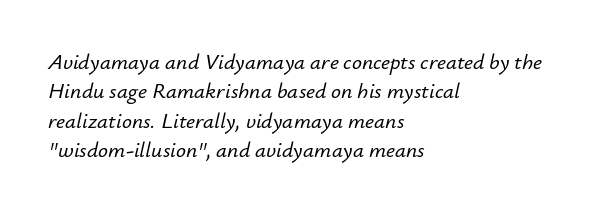
{"italic": "yes", "lean": "right", "slant_degrees": 12, "underline": "no", "align": "left", "line_spacing": "normal", "line_spacing_ratio": 1.33, "letter_spacing": "normal", "letter_spacing_em": 0.0, "glyph_px": 22}
